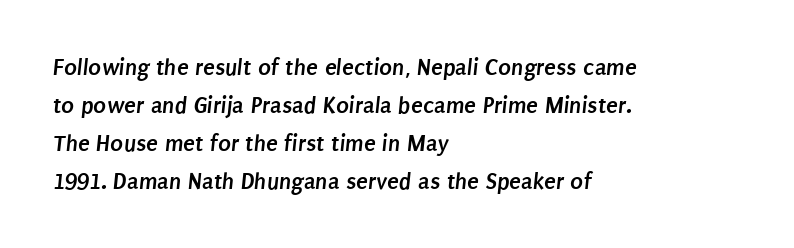
Honestly, there is no underline to notice here at all. Thick stems and heavy bowls — unmistakably bold. Line starts are locked; line ends wander. Leading: standard. There is no visible air inserted between adjacent glyphs.
